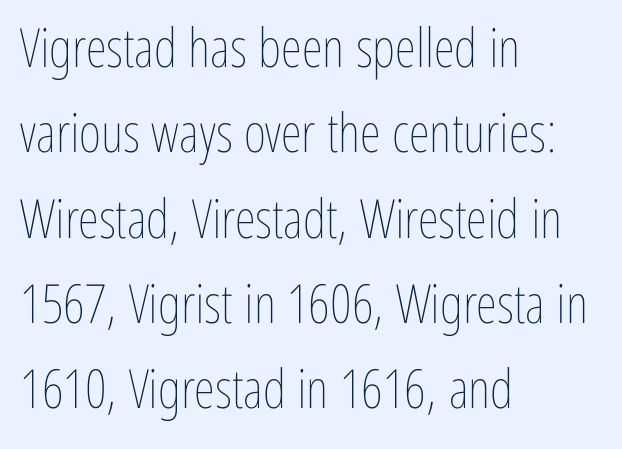
{"italic": "no", "bold": "no", "weight": "thin", "width": "condensed", "stroke_contrast": "low", "x_height": "medium", "monospaced": "no", "underline": "no", "align": "left", "line_spacing": "normal", "line_spacing_ratio": 1.58, "letter_spacing": "normal", "letter_spacing_em": 0.0, "glyph_px": 54}
